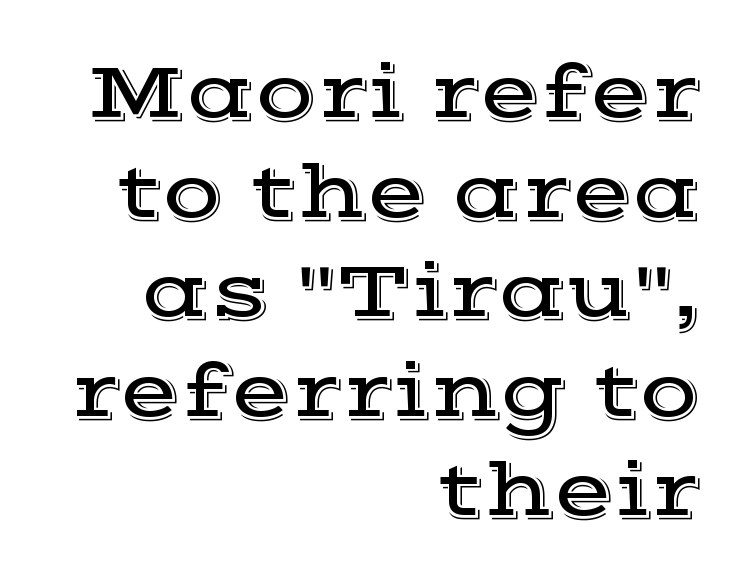
A typesetter would mark this as roman, not italic. Lines of text with bare space underneath. Alignment: flush right. Is this a fixed-width face? No — the glyphs have proportional, varying widths. Leading: standard. I'd call this a serif setting — the letters wear small feet.
